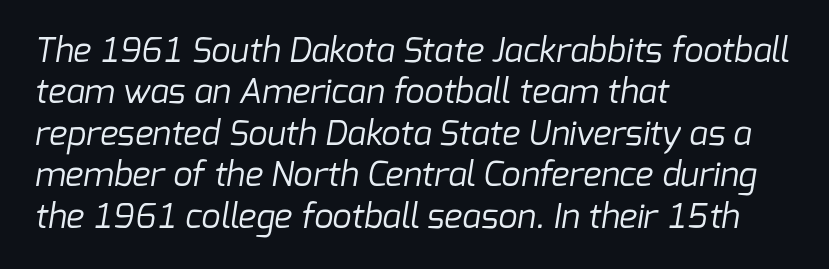
{"serif": "no", "bold": "no", "weight": "regular", "width": "normal", "stroke_contrast": "low", "x_height": "medium", "monospaced": "no", "underline": "no", "align": "left", "line_spacing_ratio": 1.22, "letter_spacing": "normal", "letter_spacing_em": 0.0, "glyph_px": 34}
